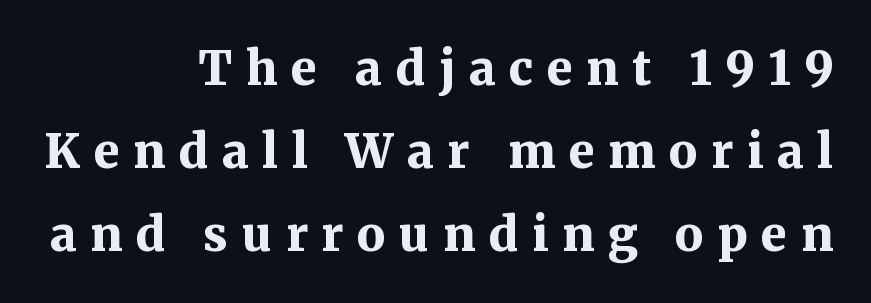
Q: Is the text bold? A: Yes.
Q: Is the text italic (slanted)? A: No, it is upright.
Q: Is the typeface a serif or a sans-serif typeface? A: Serif.
Q: Is the text underlined? A: No.
Q: How is the paragraph aligned? A: Right-aligned.
Q: Is the spacing between letters normal or unusually wide? A: Unusually wide.
Q: Width (condensed, normal, or wide)? A: Normal.
Q: Stroke contrast? A: Medium.
Q: x-height? A: Medium.
Q: Monospaced? A: No.
